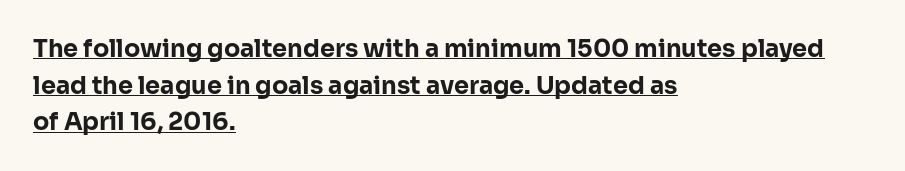
The image shows 24 px bold type, upright; set left-aligned, normal line spacing (1.53x), normal letter spacing, underlined.
